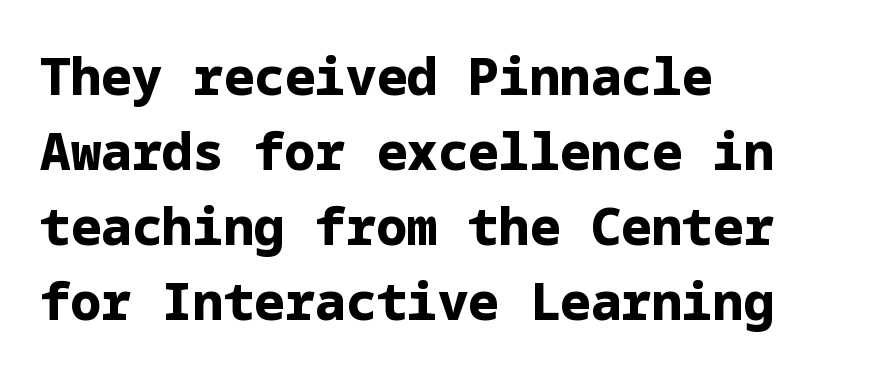
Leading matches the norm, producing a regular column. The baseline area is clear. These lines stack with their left ends in a neat column. The type sits square on the baseline with zero lean.
